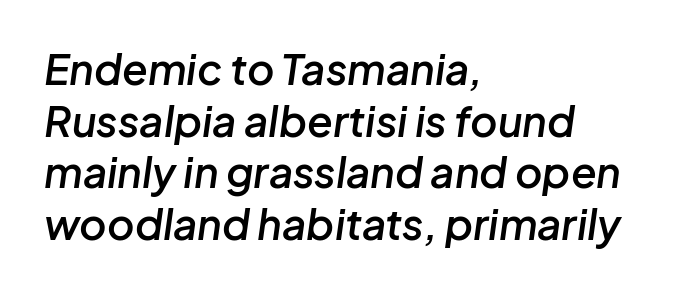
The image shows 42 px semibold type, italic (leaning right); set left-aligned, line spacing 1.23x, normal letter spacing, not underlined; low stroke contrast and a medium x-height.
